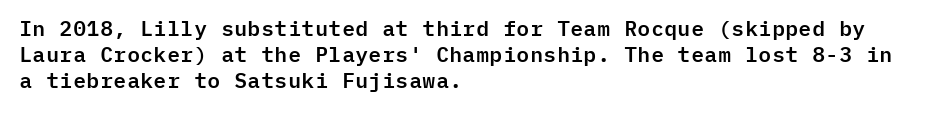
{"italic": "no", "underline": "no", "align": "left", "line_spacing": "normal", "line_spacing_ratio": 1.25, "letter_spacing": "normal", "letter_spacing_em": 0.0, "glyph_px": 21}
